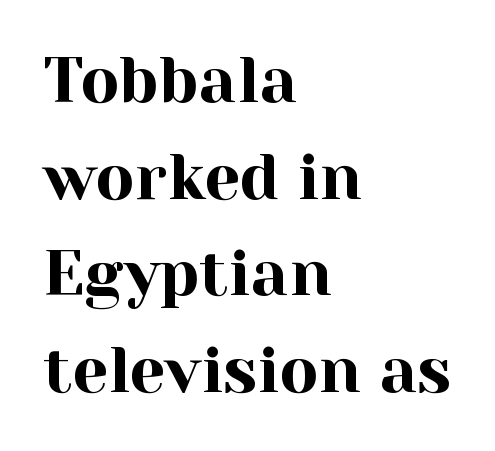
The image shows 64 px serif type, upright; set left-aligned, normal line spacing (1.51x), normal letter spacing, not underlined; a medium x-height.
